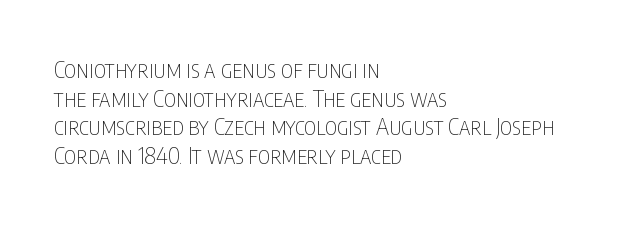
The lines sit at an ordinary, default distance from one another. The text block is weighted toward the left margin, trailing off unevenly rightward. Tracking value appears to be zero — textbook default spacing. Has an underline been added? It has not. Stroke mass is kept to a normal reading level or below.
